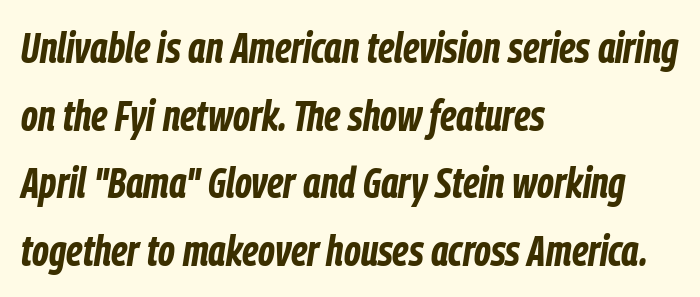
{"italic": "yes", "lean": "right", "slant_degrees": 9, "bold": "yes", "weight": "bold", "width": "condensed", "stroke_contrast": "low", "x_height": "medium", "monospaced": "no", "underline": "no", "align": "left", "line_spacing": "normal", "line_spacing_ratio": 1.57, "letter_spacing": "normal", "letter_spacing_em": 0.0, "glyph_px": 43}
